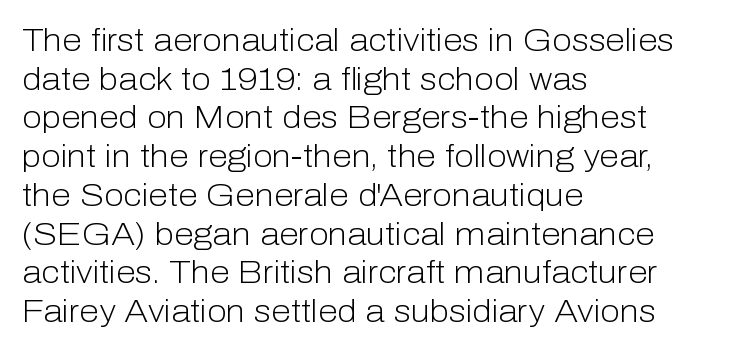
{"serif": "no", "italic": "no", "bold": "no", "weight": "light", "width": "normal", "stroke_contrast": "low", "x_height": "medium", "monospaced": "no", "underline": "no", "align": "left", "line_spacing_ratio": 1.21, "letter_spacing": "normal", "letter_spacing_em": 0.0, "glyph_px": 32}
